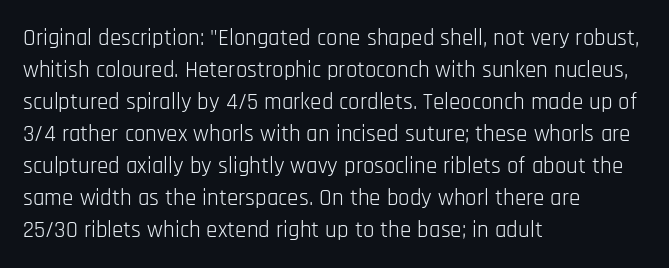
Caption: standard tracking, unaltered. Does the leading feel generous? No, just average. The lines are quadded left. Check the space under the baseline: it is left empty.
